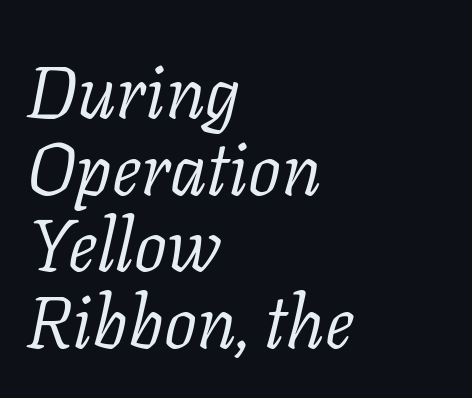
{"serif": "yes", "italic": "yes", "lean": "right", "slant_degrees": 11, "bold": "no", "weight": "light", "width": "normal", "stroke_contrast": "low", "x_height": "medium", "monospaced": "no", "underline": "no", "align": "left", "line_spacing": "tight", "line_spacing_ratio": 1.05, "letter_spacing": "normal", "letter_spacing_em": 0.0, "glyph_px": 73}
